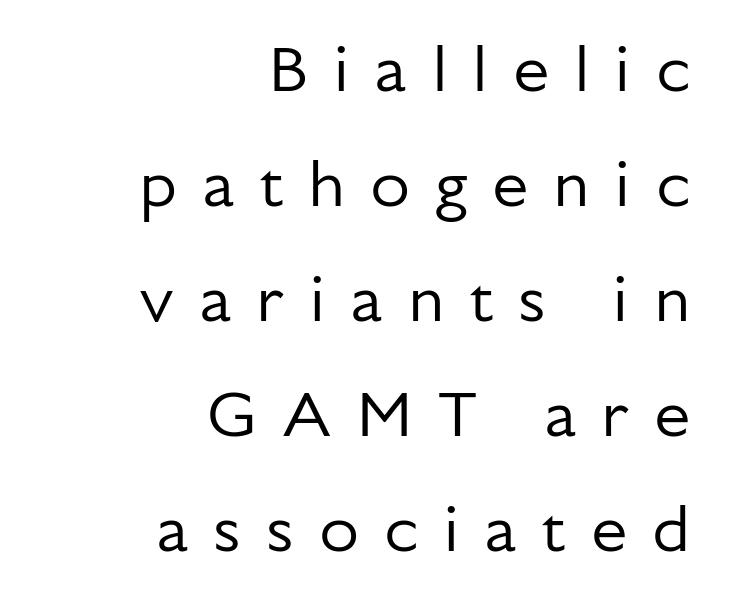
The image shows 65 px regular-weight sans-serif type, upright; set right-aligned, line spacing 1.77x, unusually wide letter spacing (+0.38 em), not underlined; low stroke contrast and a medium x-height.
